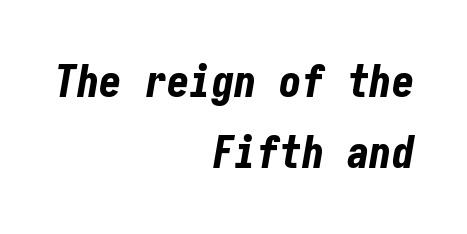
Q: Is the text bold? A: Yes.
Q: Is the text italic (slanted)? A: Yes, it leans right by about 10 degrees.
Q: Is the text underlined? A: No.
Q: How is the paragraph aligned? A: Right-aligned.
Q: Is the spacing between letters normal or unusually wide? A: Normal.
Q: Is the spacing between lines tight, normal or loose? A: Normal.
Q: Width (condensed, normal, or wide)? A: Condensed.
Q: Stroke contrast? A: Low.
Q: x-height? A: Medium.
